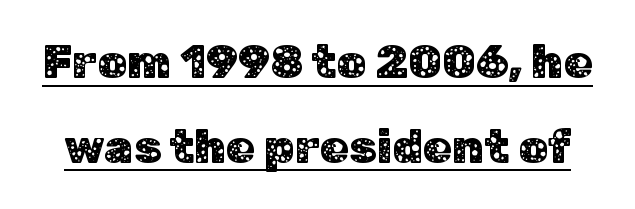
Q: Is the text italic (slanted)? A: No, it is upright.
Q: Is the typeface a serif or a sans-serif typeface? A: Sans-serif.
Q: Is the text underlined? A: Yes.
Q: Is the spacing between letters normal or unusually wide? A: Normal.
Q: Width (condensed, normal, or wide)? A: Normal.
Q: Stroke contrast? A: Low.
Q: x-height? A: Medium.
Q: Monospaced? A: No.
